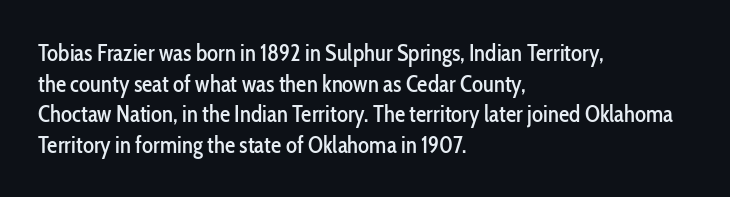
The image shows 23 px text type, upright; set left-aligned, normal line spacing (1.33x), normal letter spacing, not underlined.
